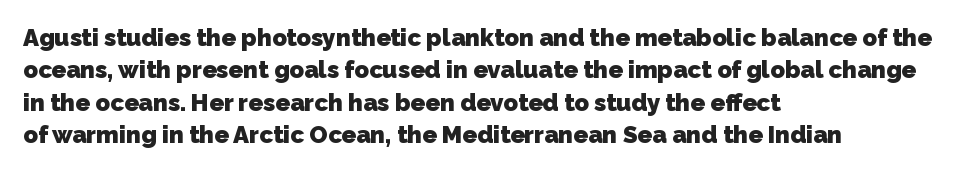
Quick note: interline space is typical. The letters sit at their default tracking, neither squeezed nor spread. Glance below the letters and you will spot only blank space. Bold? Absolutely — the strokes are thick and heavy. These lines stack with their left ends in a neat column.
